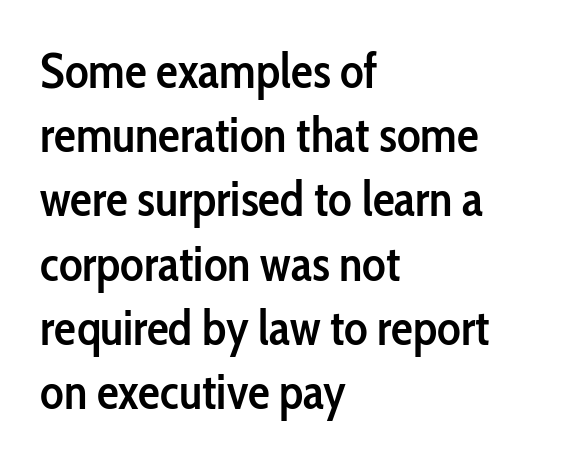
All the whitespace from short lines collects on the right. A normal amount of white space separates one row of letters from the next. Italic? Not at all — the glyphs are vertical. What weight is shown? A semibold, between regular and bold. The designer went with a sans here, leaving each stem footless. Clear beneath every line of the passage.
